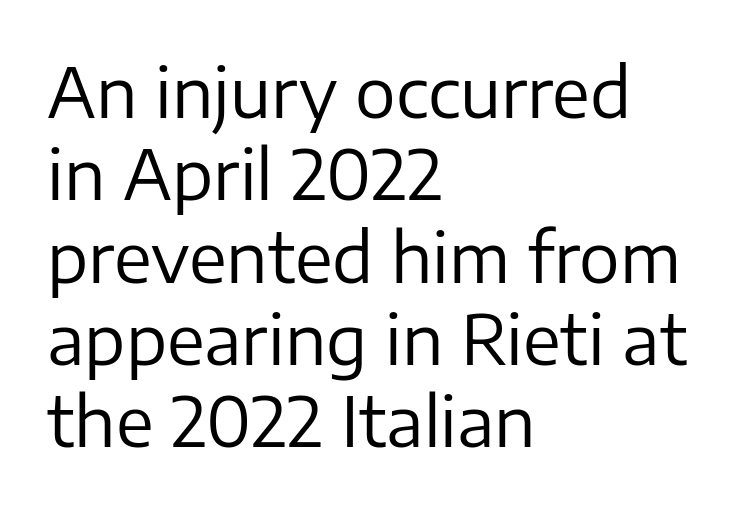
Do the letters lean? They stand straight. The rendering uses natural spacing where letterforms have individual widths. The space beneath each line is pristine and unruled. Short and long lines alike share a common starting point at left. Standard letterfit; no display-style spreading of the glyphs. The letterforms sit at book weight or below.
